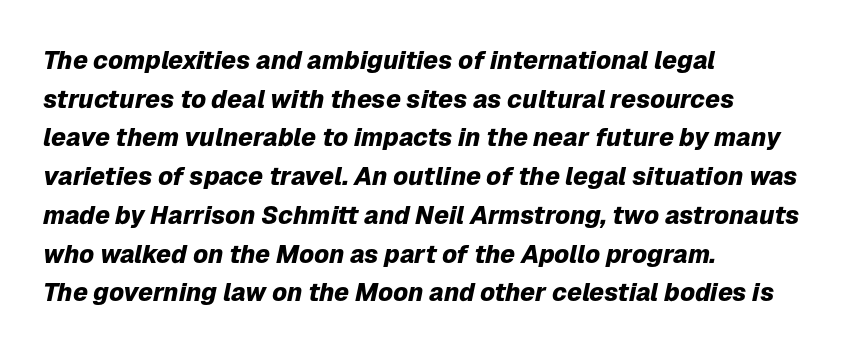
Q: Is the text bold? A: Yes.
Q: Is the text italic (slanted)? A: Yes, it leans right by about 12 degrees.
Q: Is the text underlined? A: No.
Q: How is the paragraph aligned? A: Left-aligned.
Q: Is the spacing between letters normal or unusually wide? A: Normal.
Q: Is the spacing between lines tight, normal or loose? A: Normal.
